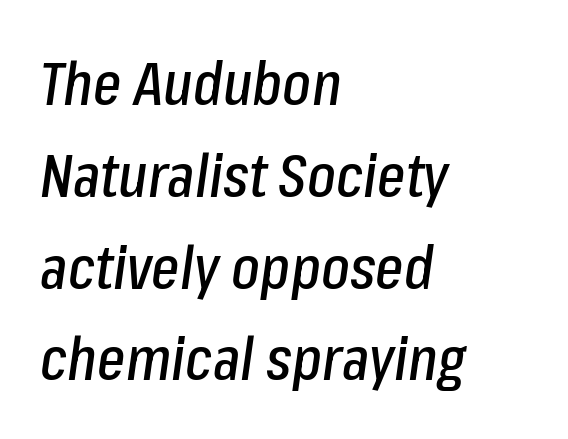
The image shows 60 px condensed type, italic (leaning right); set left-aligned, normal line spacing (1.53x), normal letter spacing, not underlined; low stroke contrast and a medium x-height.
